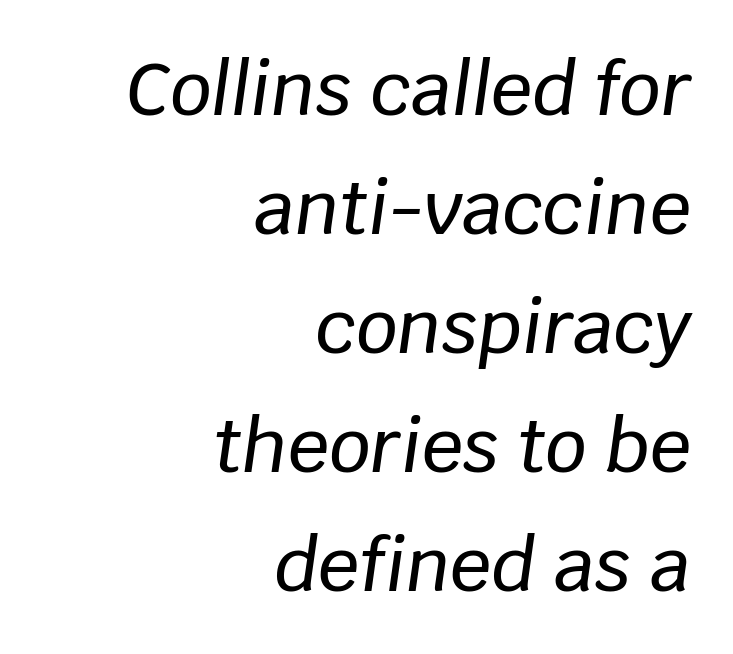
Q: Is the text italic (slanted)? A: Yes, it leans right by about 8 degrees.
Q: Is the text underlined? A: No.
Q: How is the paragraph aligned? A: Right-aligned.
Q: Is the spacing between letters normal or unusually wide? A: Normal.
Q: Is the spacing between lines tight, normal or loose? A: Normal.
Q: Width (condensed, normal, or wide)? A: Normal.
Q: Stroke contrast? A: Low.
Q: x-height? A: Large.
Q: Monospaced? A: No.
